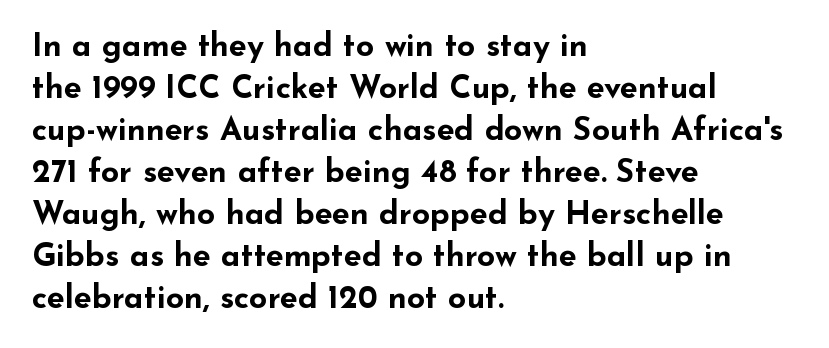
Looks like regular typesetting: each glyph gets only the width it needs. Glance below the letters and you will spot only blank space. This is roman type, the default non-slanted kind. Typographically, this falls in the sans-serif category.
